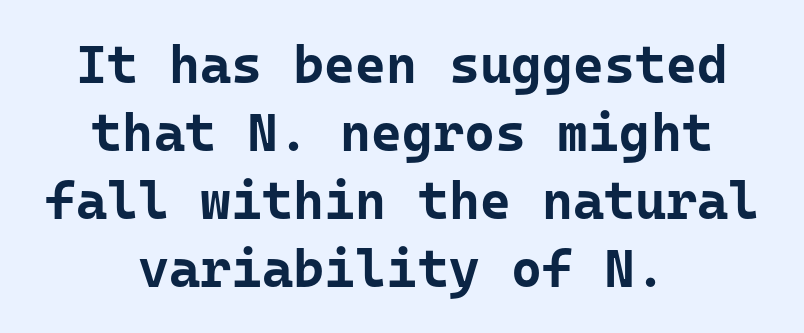
{"serif": "no", "italic": "no", "bold": "yes", "weight": "bold", "width": "normal", "stroke_contrast": "low", "x_height": "medium", "monospaced": "yes", "underline": "no", "align": "center", "line_spacing": "normal", "line_spacing_ratio": 1.28, "letter_spacing": "normal", "letter_spacing_em": 0.0, "glyph_px": 53}
